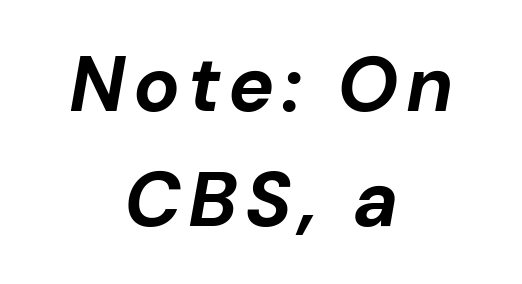
Q: Is the text bold? A: Yes.
Q: Is the text italic (slanted)? A: Yes, it leans right by about 10 degrees.
Q: Is the text underlined? A: No.
Q: How is the paragraph aligned? A: Centered.
Q: Is the spacing between lines tight, normal or loose? A: Normal.
Q: Width (condensed, normal, or wide)? A: Normal.
Q: Stroke contrast? A: Low.
Q: x-height? A: Medium.
Q: Monospaced? A: No.
